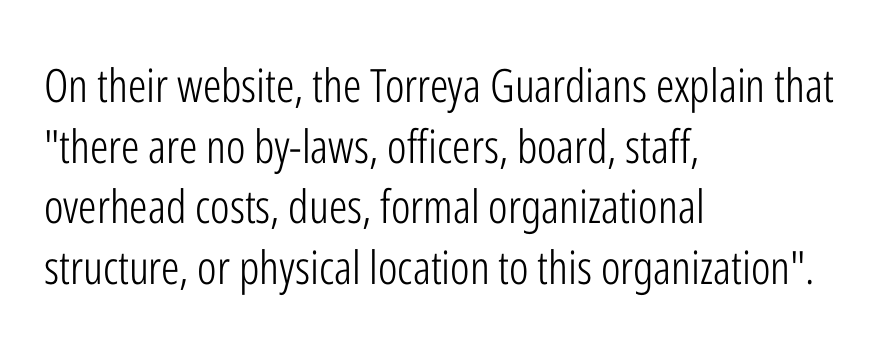
The rows are spaced the way most documents space them. These lines are set flush left with a ragged right edge. These lines are rendered in a variable-pitch font. Default kerning and tracking; the words read as compact shapes.
